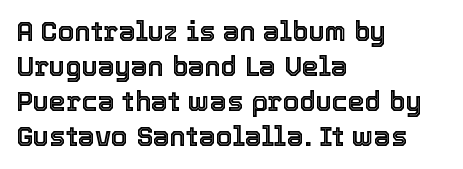
In CSS terms this would be text-align: left. Does the lettering tilt? It doesn't — this is upright. The strip under each line holds only bare page. Each word holds together tightly as a unit, with standard inter-letter gaps. These lines sit exactly where default settings would place them.
